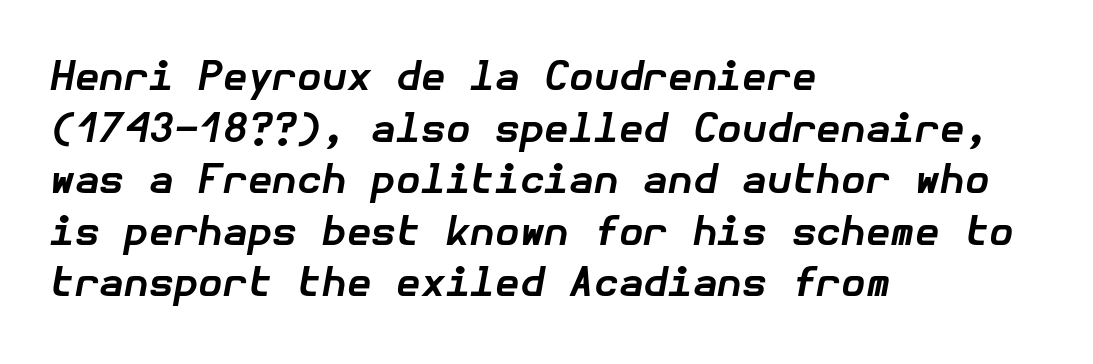
Q: Is the text bold? A: Yes.
Q: Is the text italic (slanted)? A: Yes, it leans right by about 10 degrees.
Q: Is the text underlined? A: No.
Q: How is the paragraph aligned? A: Left-aligned.
Q: Is the spacing between letters normal or unusually wide? A: Normal.
Q: Is the spacing between lines tight, normal or loose? A: Normal.
Q: Width (condensed, normal, or wide)? A: Normal.
Q: Stroke contrast? A: Low.
Q: x-height? A: Medium.
